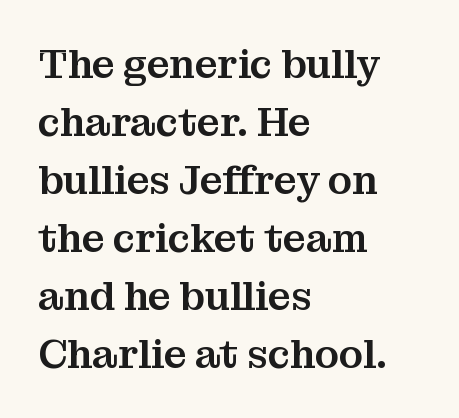
Q: Is the text italic (slanted)? A: No, it is upright.
Q: Is the typeface a serif or a sans-serif typeface? A: Serif.
Q: Is the text underlined? A: No.
Q: How is the paragraph aligned? A: Left-aligned.
Q: Is the spacing between letters normal or unusually wide? A: Normal.
Q: Is the spacing between lines tight, normal or loose? A: Normal.
Q: Width (condensed, normal, or wide)? A: Normal.
Q: Stroke contrast? A: Medium.
Q: x-height? A: Medium.
Q: Monospaced? A: No.
